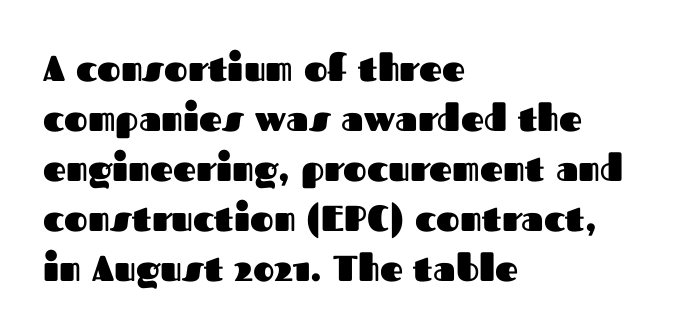
The image shows 36 px heavy sans-serif type, upright; set left-aligned, normal line spacing (1.39x), normal letter spacing, not underlined; medium stroke contrast and a medium x-height.
